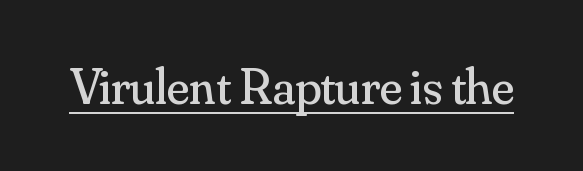
Q: Is the text bold? A: No.
Q: Is the text italic (slanted)? A: No, it is upright.
Q: Is the typeface a serif or a sans-serif typeface? A: Serif.
Q: Is the text underlined? A: Yes.
Q: Is the spacing between letters normal or unusually wide? A: Normal.
Q: Width (condensed, normal, or wide)? A: Normal.
Q: Stroke contrast? A: Medium.
Q: x-height? A: Small.
Q: Monospaced? A: No.
